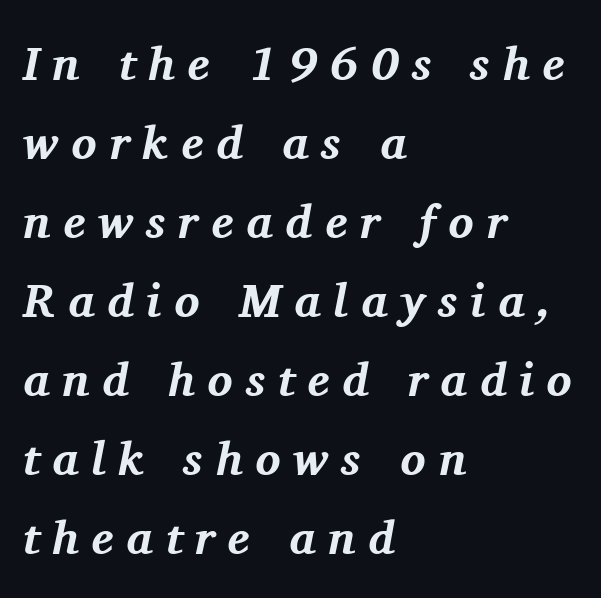
Italic: yes, the glyphs are oblique. Plain, unruled lines of type. The horizontal fit of the characters is loose and conspicuously gappy. The ragged edge is on the right, which tells us the setting is flush left. Unlike a clean sans, this face finishes its strokes with serifs. How would I describe the line gaps? Plain and ordinary.
